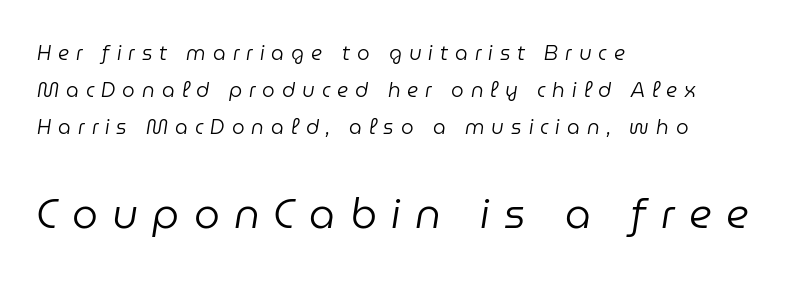
Look at the glyph heights: the lower group is clearly the bigger setting. These lines are rendered in a variable-pitch font. Notice how the passage keeps a crisp vertical edge on the left only. The weight tops out at a normal text grade. The letterforms stand isolated, each surrounded by extra space. Clear beneath every line of the passage.
